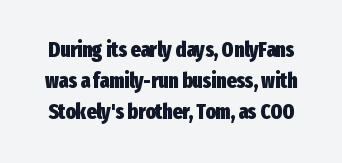
The image shows 21 px bold type, upright; set normal line spacing (1.48x), normal letter spacing, not underlined.
